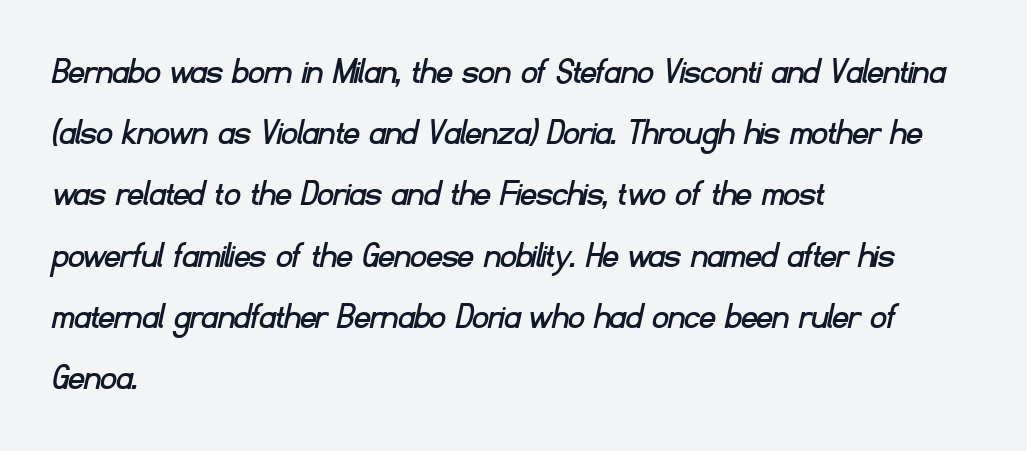
{"serif": "no", "width": "normal", "stroke_contrast": "low", "x_height": "small", "monospaced": "no", "underline": "no", "align": "left", "line_spacing": "normal", "line_spacing_ratio": 1.57, "letter_spacing": "normal", "letter_spacing_em": 0.0, "glyph_px": 39}
